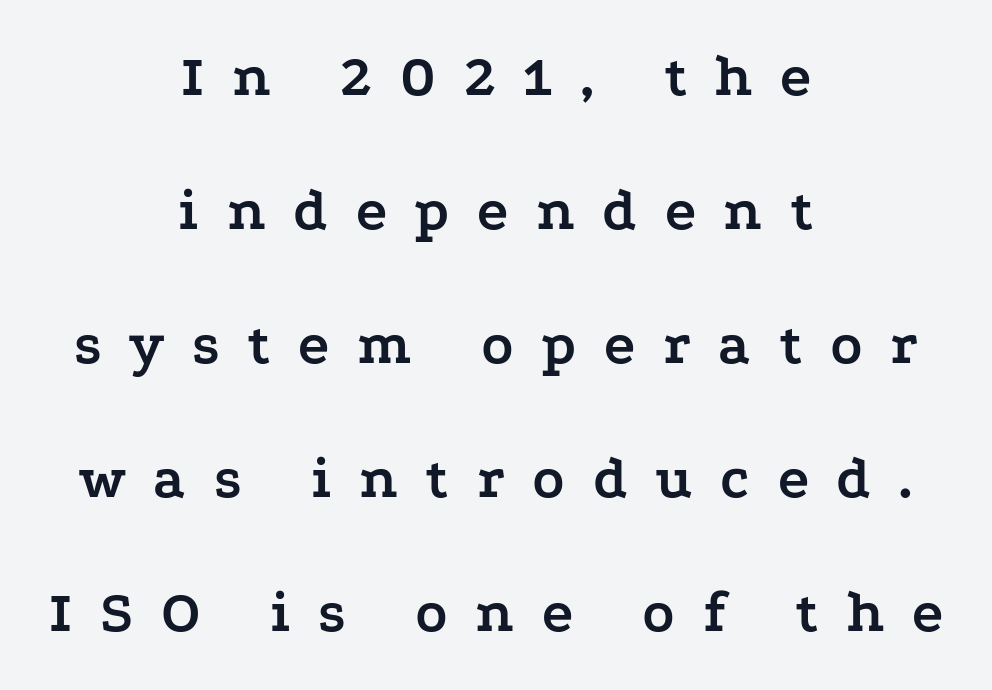
Quick note: underline off. The letters advance in unequal steps, a hallmark of proportional type. Italic? Not at all — the glyphs are vertical. One-word summary of the alignment: center. Plenty of ink on the page — the face is bold. The rendering uses a large line-height, opening up the rows.
